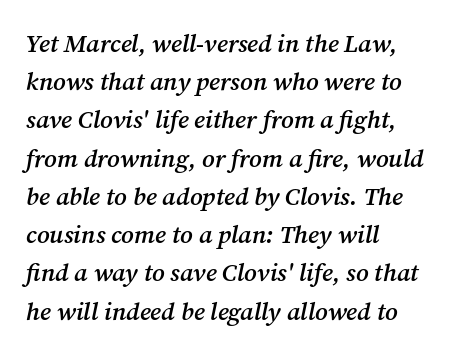
The face used here is a semibold: visibly heavier than regular, lighter than bold. The face used here is rendered with its standard letterfit. The passage shown stacks its lines at a standard gap. The axis of the letterforms is tilted away from vertical.
